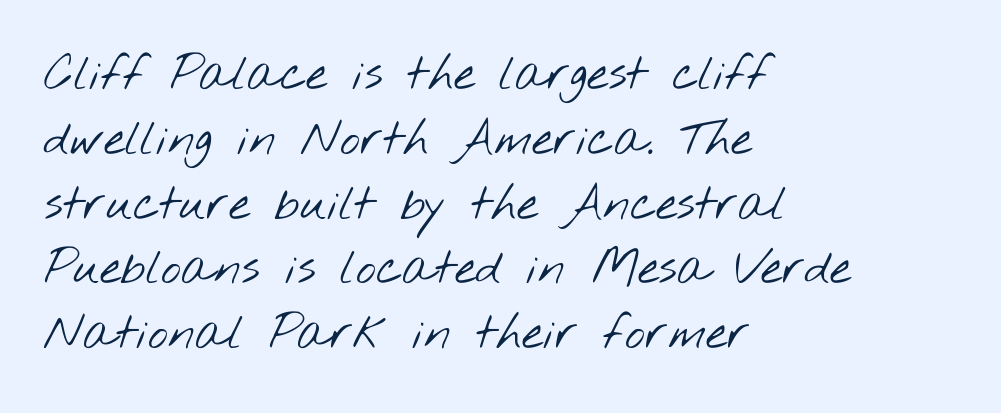
{"serif": "no", "bold": "no", "weight": "light", "width": "wide", "stroke_contrast": "low", "x_height": "small", "monospaced": "no", "underline": "no", "align": "left", "line_spacing": "normal", "line_spacing_ratio": 1.35, "letter_spacing": "normal", "letter_spacing_em": 0.0, "glyph_px": 48}
